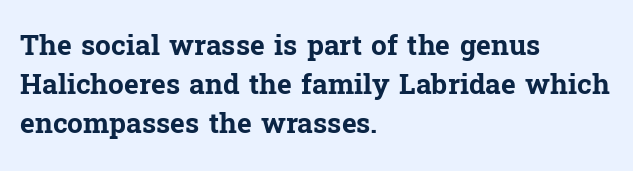
The image shows 28 px bold serif type, upright; set left-aligned, normal line spacing (1.4x), normal letter spacing, not underlined; low stroke contrast and a medium x-height.
